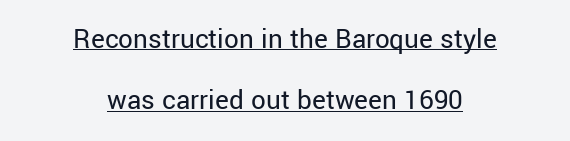
Q: Is the text bold? A: No.
Q: Is the text italic (slanted)? A: No, it is upright.
Q: Is the typeface a serif or a sans-serif typeface? A: Sans-serif.
Q: Is the text underlined? A: Yes.
Q: How is the paragraph aligned? A: Centered.
Q: Is the spacing between letters normal or unusually wide? A: Normal.
Q: Is the spacing between lines tight, normal or loose? A: Loose.
Q: Width (condensed, normal, or wide)? A: Normal.
Q: Stroke contrast? A: Low.
Q: x-height? A: Medium.
Q: Monospaced? A: No.
